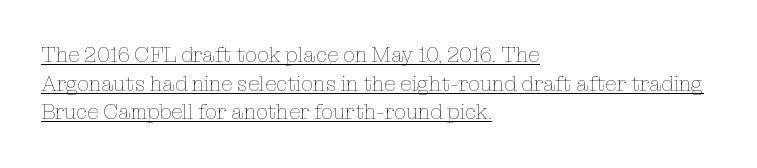
Every word sits above its own underline. A light-to-regular cut is what we see here. Words appear dense and cohesive because spacing is normal. This is the regular roman posture of the typeface.
